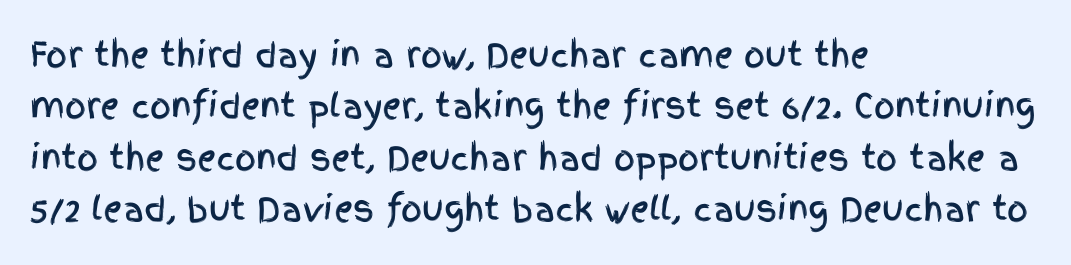
Q: Is the text italic (slanted)? A: No, it is upright.
Q: Is the typeface a serif or a sans-serif typeface? A: Sans-serif.
Q: Is the text underlined? A: No.
Q: How is the paragraph aligned? A: Left-aligned.
Q: Is the spacing between letters normal or unusually wide? A: Normal.
Q: Is the spacing between lines tight, normal or loose? A: Normal.
Q: Width (condensed, normal, or wide)? A: Condensed.
Q: x-height? A: Large.
Q: Monospaced? A: No.
